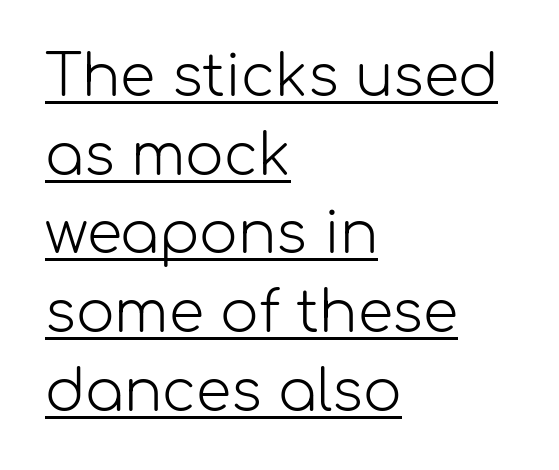
{"serif": "no", "italic": "no", "bold": "no", "weight": "light", "width": "normal", "stroke_contrast": "low", "x_height": "medium", "monospaced": "no", "underline": "yes", "align": "left", "line_spacing": "normal", "line_spacing_ratio": 1.38, "letter_spacing": "normal", "letter_spacing_em": 0.0, "glyph_px": 57}
